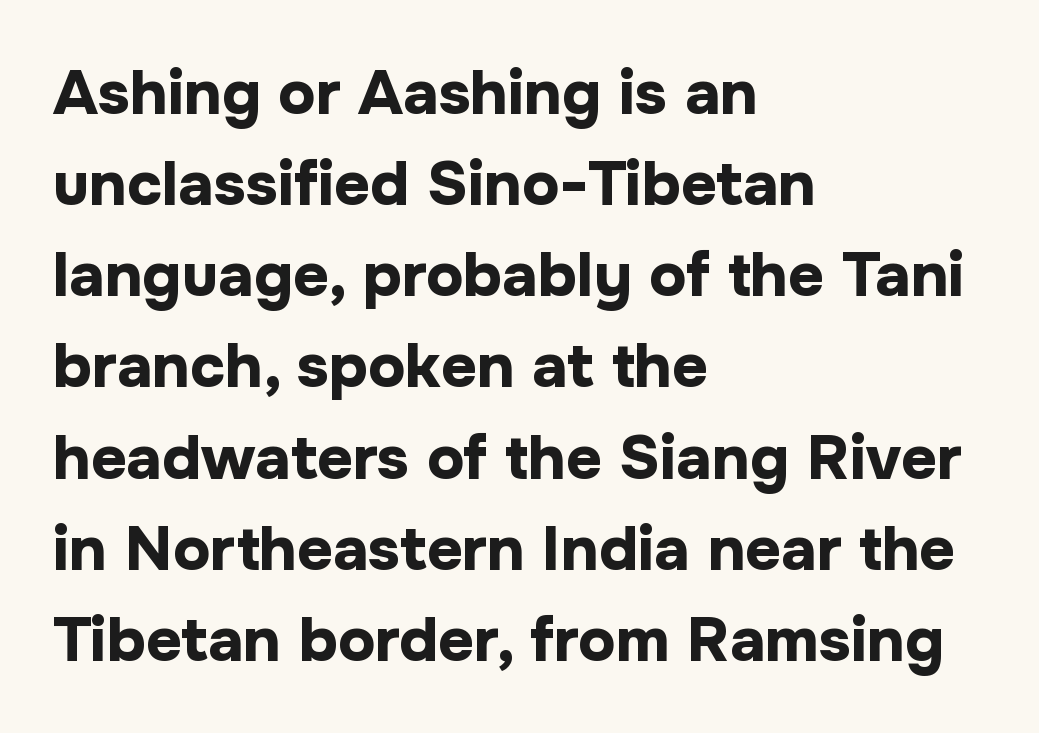
{"serif": "no", "italic": "no", "bold": "yes", "weight": "bold", "width": "normal", "stroke_contrast": "low", "x_height": "medium", "monospaced": "no", "underline": "no", "align": "left", "line_spacing": "normal", "line_spacing_ratio": 1.47, "letter_spacing": "normal", "letter_spacing_em": 0.0, "glyph_px": 62}
